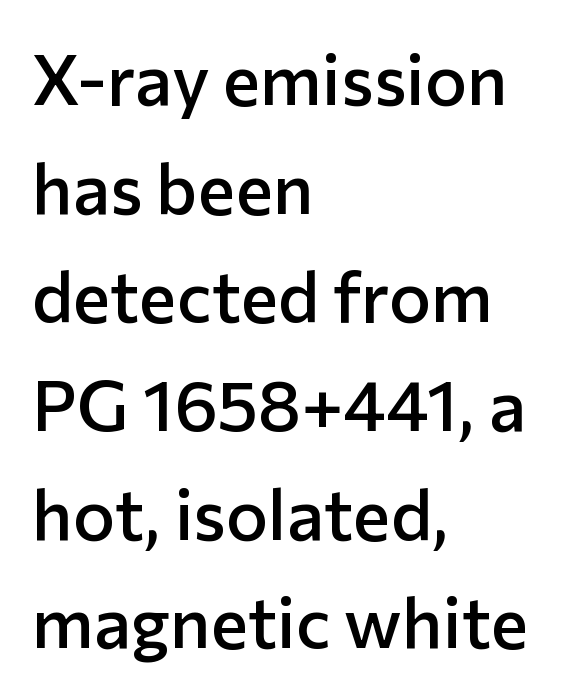
{"serif": "no", "italic": "no", "bold": "semi", "weight": "semibold", "width": "normal", "stroke_contrast": "low", "x_height": "medium", "monospaced": "no", "underline": "no", "align": "left", "line_spacing": "normal", "line_spacing_ratio": 1.53, "letter_spacing": "normal", "letter_spacing_em": 0.0, "glyph_px": 71}
